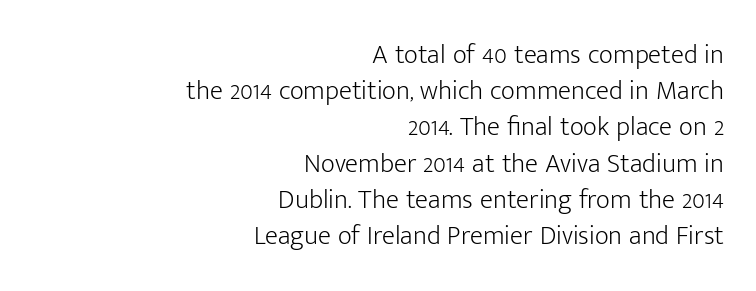
The image shows 27 px text type, upright; set right-aligned, normal line spacing (1.34x), normal letter spacing, not underlined.
